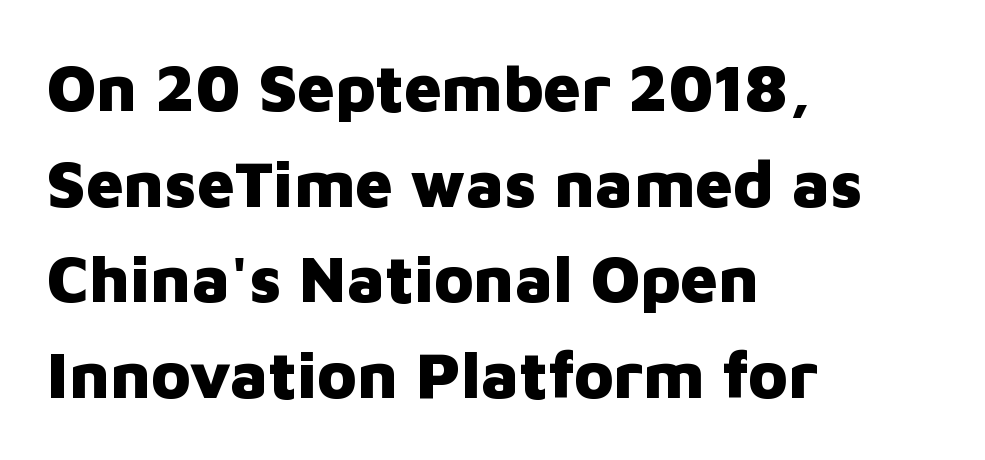
The image shows 66 px heavy sans-serif type, upright; set left-aligned, normal line spacing (1.45x), normal letter spacing, not underlined; low stroke contrast and a medium x-height.
